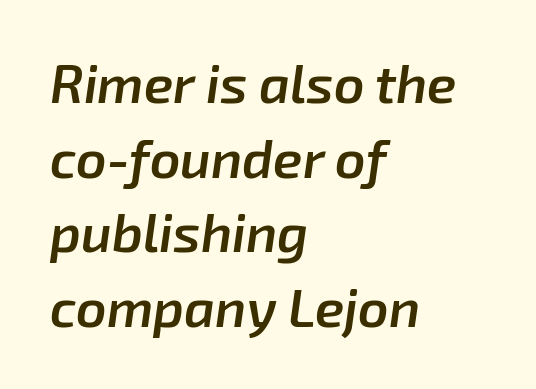
Q: Is the text bold? A: Semi-bold.
Q: Is the text italic (slanted)? A: Yes, it leans right by about 8 degrees.
Q: Is the text underlined? A: No.
Q: How is the paragraph aligned? A: Left-aligned.
Q: Is the spacing between letters normal or unusually wide? A: Normal.
Q: Is the spacing between lines tight, normal or loose? A: Normal.
Q: Width (condensed, normal, or wide)? A: Normal.
Q: Stroke contrast? A: Low.
Q: x-height? A: Medium.
Q: Monospaced? A: No.
